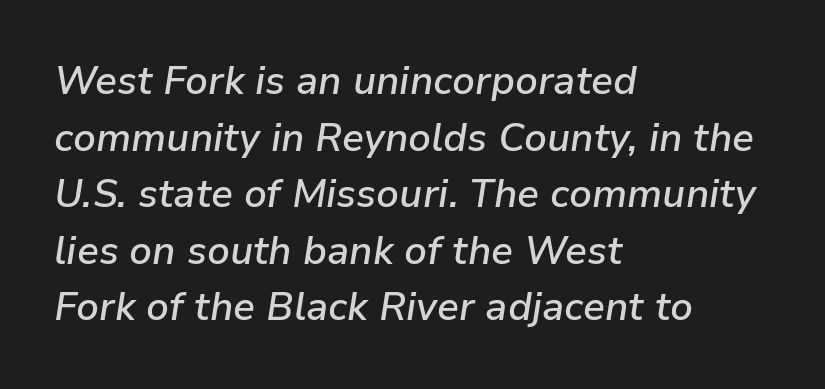
The image shows 39 px semibold type, italic (leaning right); set left-aligned, normal line spacing (1.45x), normal letter spacing, not underlined; low stroke contrast and a medium x-height.
